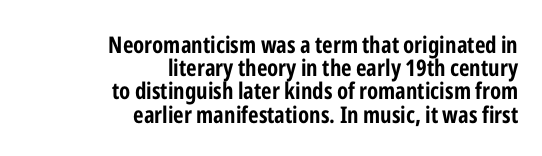
{"italic": "no", "bold": "yes", "underline": "no", "align": "right", "line_spacing": "tight", "line_spacing_ratio": 1.01, "letter_spacing": "normal", "letter_spacing_em": 0.0, "glyph_px": 23}
